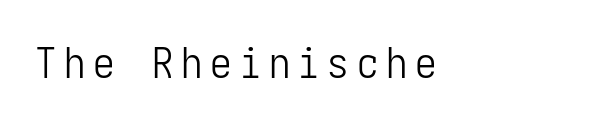
The image shows 43 px light, condensed sans-serif type, upright; set not underlined; low stroke contrast and a medium x-height.
